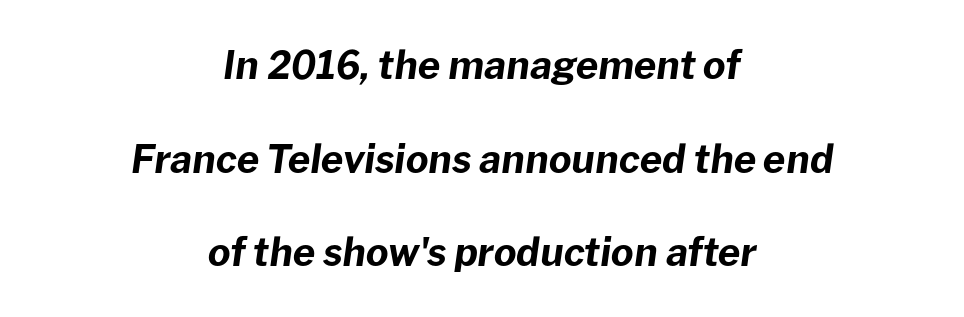
{"italic": "yes", "lean": "right", "slant_degrees": 8, "bold": "yes", "weight": "bold", "width": "normal", "stroke_contrast": "low", "x_height": "medium", "monospaced": "no", "underline": "no", "align": "center", "line_spacing": "loose", "line_spacing_ratio": 2.4, "letter_spacing": "normal", "letter_spacing_em": 0.0, "glyph_px": 39}
